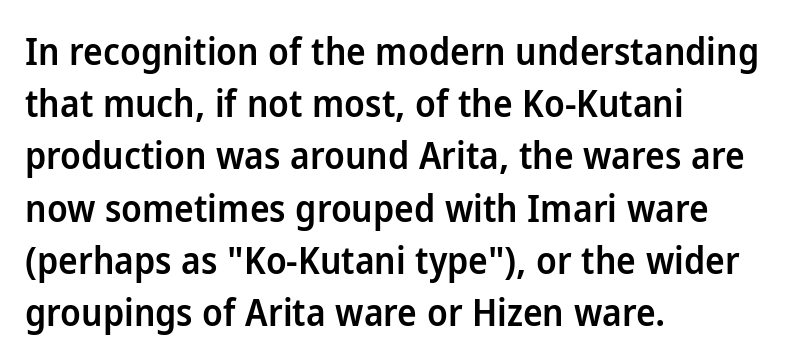
The face used here is a sans, in the tradition of grotesques and geometrics. Looks like regular typesetting: each glyph gets only the width it needs. Reading down the column, the eye jumps a familiar distance to each next line. The lines in this sample share a left origin and differ only in where they stop. What weight is shown? A semibold, between regular and bold. Nobody touched the tracking dial on this one.
